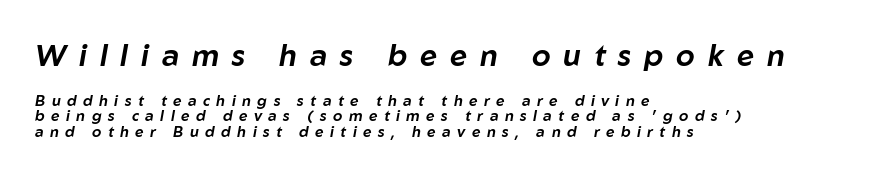
The image shows 30 px text type, italic (leaning right); set left-aligned, tight line spacing (1.03x), unusually wide letter spacing (+0.43 em), not underlined; the first (top) block is 2.0x larger; low stroke contrast and a medium x-height.
